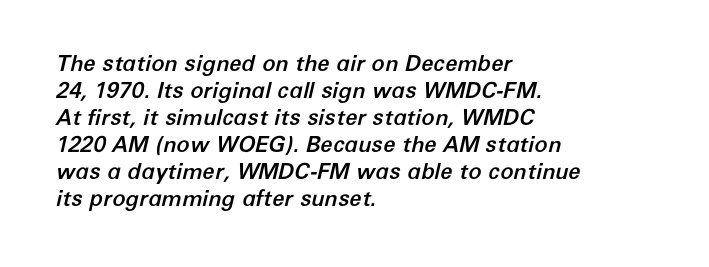
The image shows 22 px text type, italic (leaning right); set left-aligned, line spacing 1.23x, normal letter spacing, not underlined.
